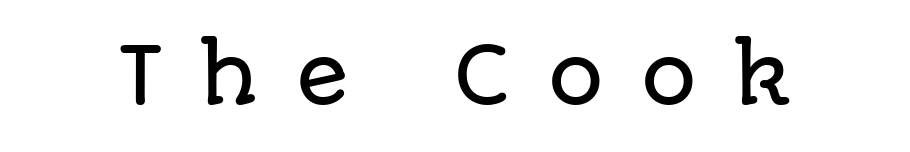
Q: Is the text italic (slanted)? A: No, it is upright.
Q: Is the typeface a serif or a sans-serif typeface? A: Sans-serif.
Q: Is the text underlined? A: No.
Q: Is the spacing between letters normal or unusually wide? A: Unusually wide.
Q: Width (condensed, normal, or wide)? A: Normal.
Q: Stroke contrast? A: Low.
Q: x-height? A: Large.
Q: Monospaced? A: No.
